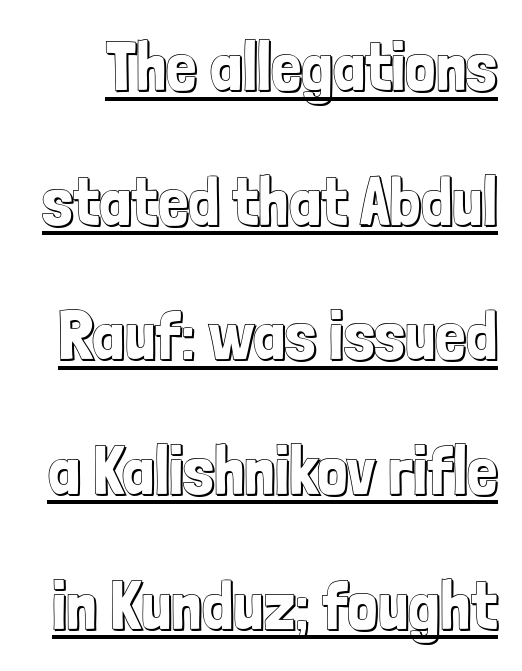
In designer terms, the underline attribute is active on this setting. The passage shown has conventional tracking throughout. The designer dialed line spacing up above the default. This sample has the flowing, uneven cadence of proportional lettering. This is roman type, the default non-slanted kind.
